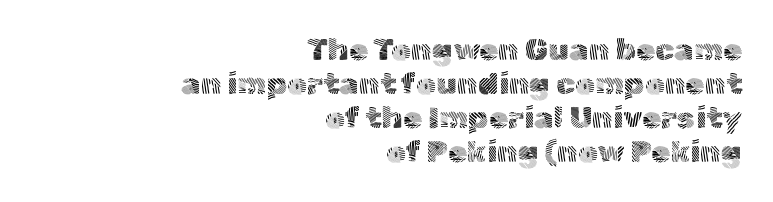
{"serif": "no", "italic": "no", "bold": "no", "weight": "light", "width": "normal", "x_height": "medium", "monospaced": "no", "underline": "no", "align": "right", "line_spacing": "tight", "line_spacing_ratio": 1.1, "letter_spacing": "normal", "letter_spacing_em": 0.0, "glyph_px": 31}
